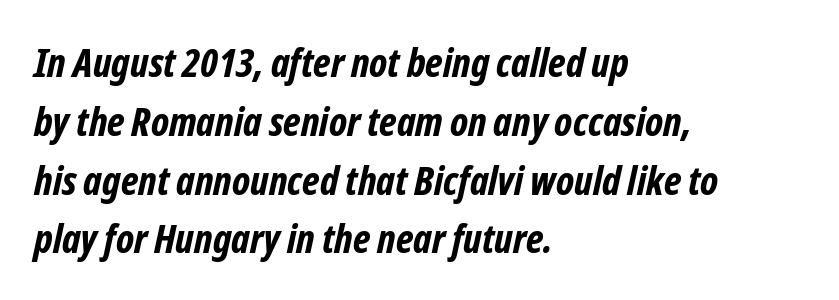
Q: Is the text bold? A: Yes.
Q: Is the typeface a serif or a sans-serif typeface? A: Sans-serif.
Q: Is the text underlined? A: No.
Q: How is the paragraph aligned? A: Left-aligned.
Q: Is the spacing between letters normal or unusually wide? A: Normal.
Q: Is the spacing between lines tight, normal or loose? A: Normal.
Q: Width (condensed, normal, or wide)? A: Condensed.
Q: Stroke contrast? A: Low.
Q: x-height? A: Medium.
Q: Monospaced? A: No.
